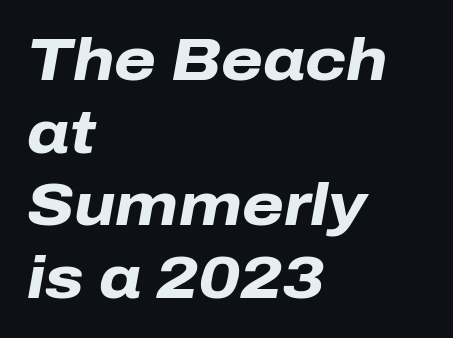
{"italic": "yes", "lean": "right", "slant_degrees": 10, "bold": "yes", "weight": "heavy", "width": "normal", "stroke_contrast": "low", "x_height": "medium", "monospaced": "no", "underline": "no", "align": "left", "line_spacing_ratio": 1.21, "letter_spacing": "normal", "letter_spacing_em": 0.0, "glyph_px": 60}
